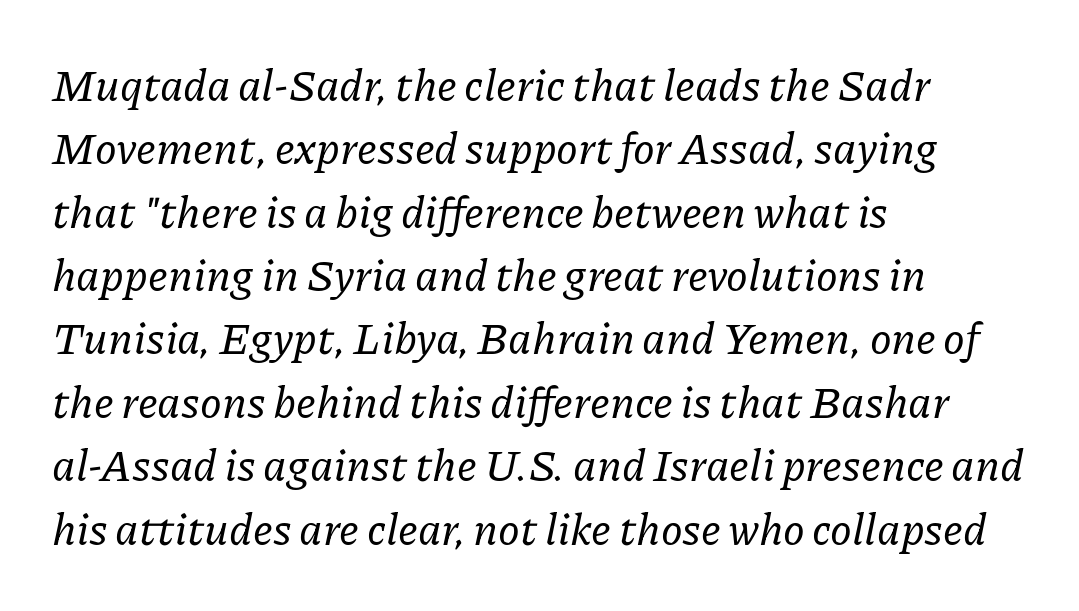
Q: Is the text italic (slanted)? A: Yes, it leans right by about 11 degrees.
Q: Is the typeface a serif or a sans-serif typeface? A: Serif.
Q: Is the text underlined? A: No.
Q: How is the paragraph aligned? A: Left-aligned.
Q: Is the spacing between letters normal or unusually wide? A: Normal.
Q: Is the spacing between lines tight, normal or loose? A: Normal.
Q: Width (condensed, normal, or wide)? A: Normal.
Q: Stroke contrast? A: Low.
Q: x-height? A: Medium.
Q: Monospaced? A: No.
